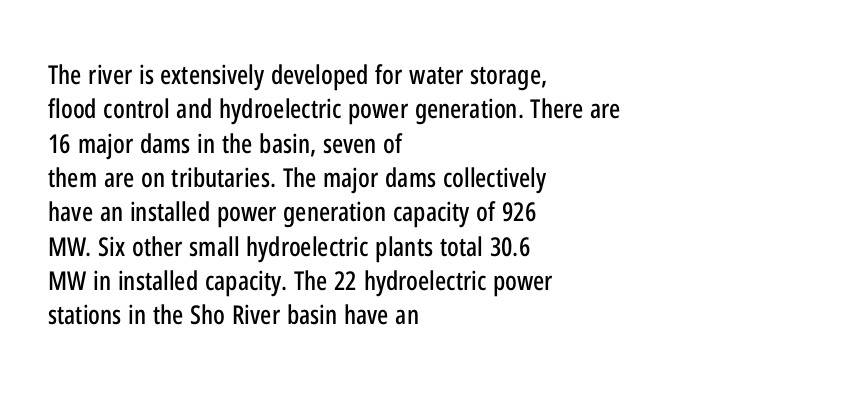
Q: Is the text italic (slanted)? A: No, it is upright.
Q: Is the text underlined? A: No.
Q: How is the paragraph aligned? A: Left-aligned.
Q: Is the spacing between letters normal or unusually wide? A: Normal.
Q: Is the spacing between lines tight, normal or loose? A: Normal.
